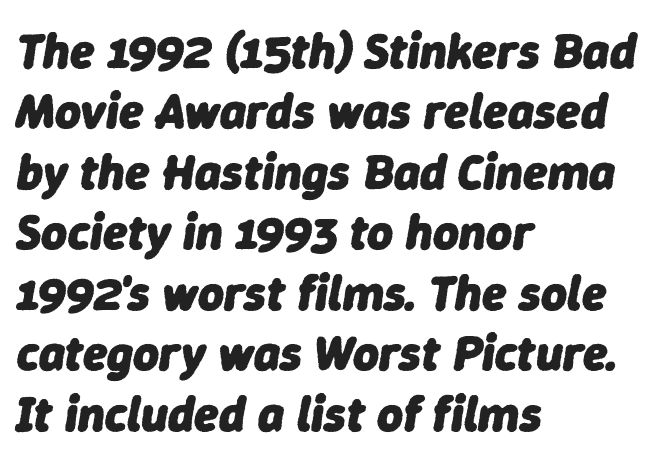
The image shows 50 px heavy type, italic (leaning right); set left-aligned, line spacing 1.21x, normal letter spacing, not underlined; low stroke contrast and a medium x-height.
